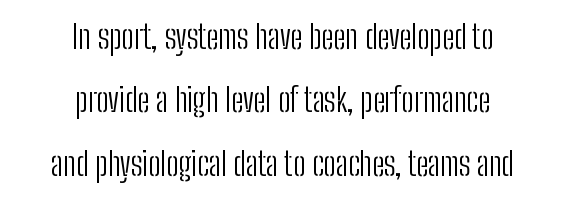
This sample trades compactness for vertical openness between lines. Nope, not italic — everything's standing straight. Spacing verdict: proportional, widths tailored to each character. Stems here are at most as thick as an everyday book face.
